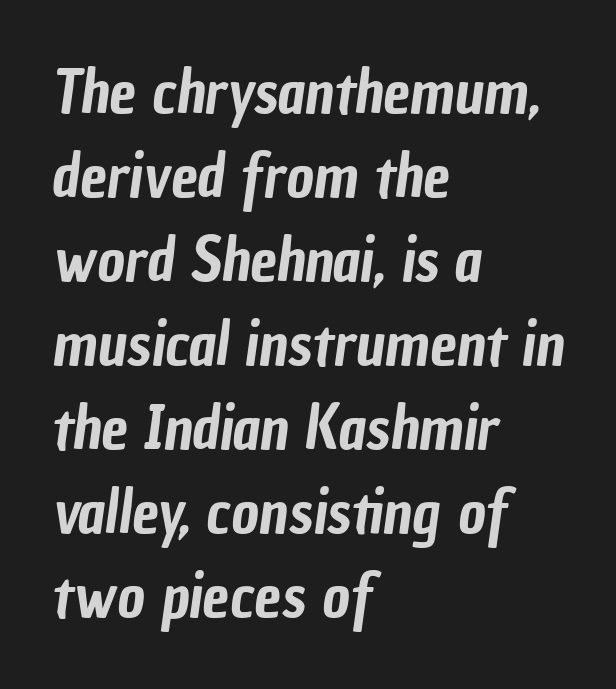
The line-height multiplier appears to be the usual default. This rendering uses left alignment, leaving the right contour irregular. Descender tails drop into unmarked territory. What stands out about the letter spacing? Nothing — it is the standard amount.
